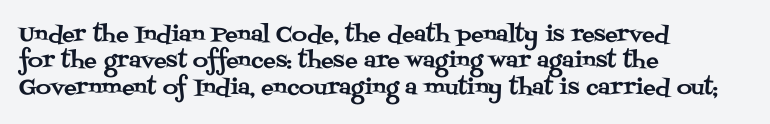
Q: Is the text italic (slanted)? A: No, it is upright.
Q: Is the text underlined? A: No.
Q: How is the paragraph aligned? A: Left-aligned.
Q: Is the spacing between letters normal or unusually wide? A: Normal.
Q: Is the spacing between lines tight, normal or loose? A: Normal.
